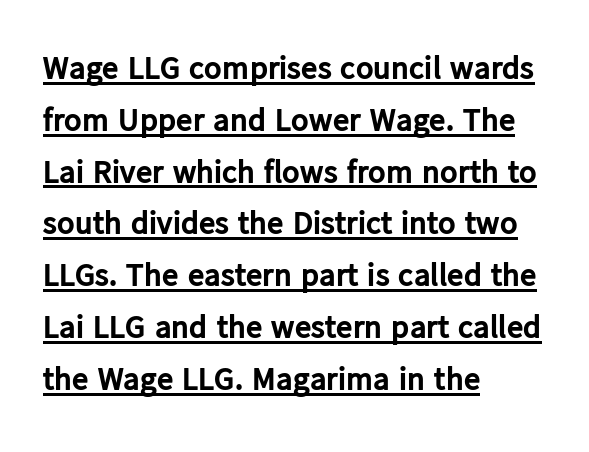
The line texture is even and compact thanks to regular tracking. Think of a printed novel: that variable character pitch is what you see here. The paragraph shown leans on its left margin. Does the type have serifs? No, each stem ends abruptly. This sample keeps an unexceptional amount of space between lines.
